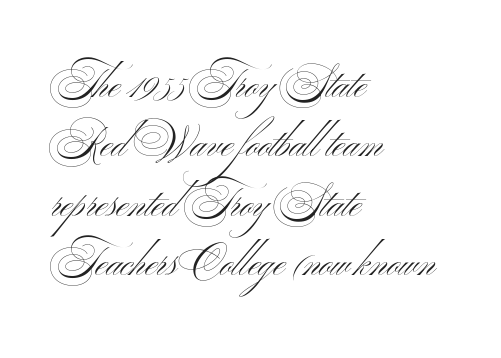
The rag falls on the right side of this text block. Proportional: the letters do not fall into vertical columns. Bare-footed words on every line. Summary of weight: not heavy and not bold.
